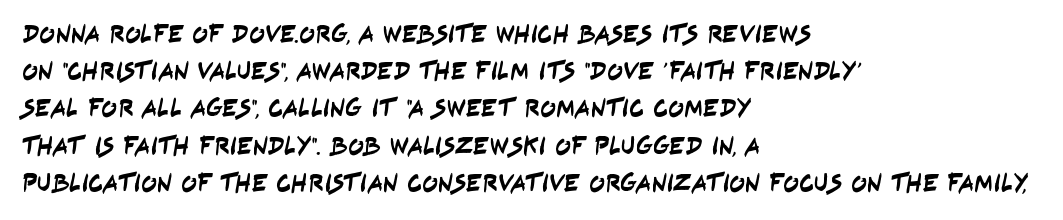
The image shows 26 px text type; set left-aligned, normal line spacing (1.43x), normal letter spacing, not underlined.
